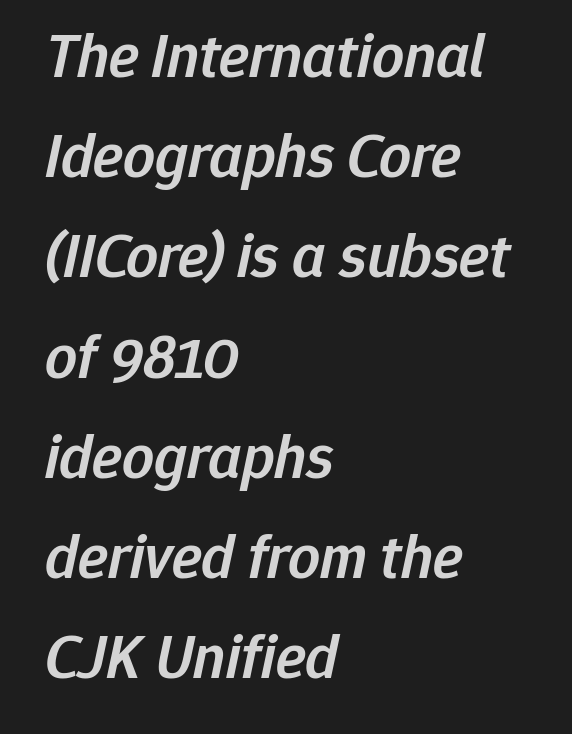
Q: Is the text bold? A: Semi-bold.
Q: Is the text italic (slanted)? A: Yes, it leans right by about 12 degrees.
Q: Is the text underlined? A: No.
Q: How is the paragraph aligned? A: Left-aligned.
Q: Is the spacing between letters normal or unusually wide? A: Normal.
Q: Is the spacing between lines tight, normal or loose? A: Normal.
Q: Width (condensed, normal, or wide)? A: Normal.
Q: Stroke contrast? A: Low.
Q: x-height? A: Medium.
Q: Monospaced? A: No.
